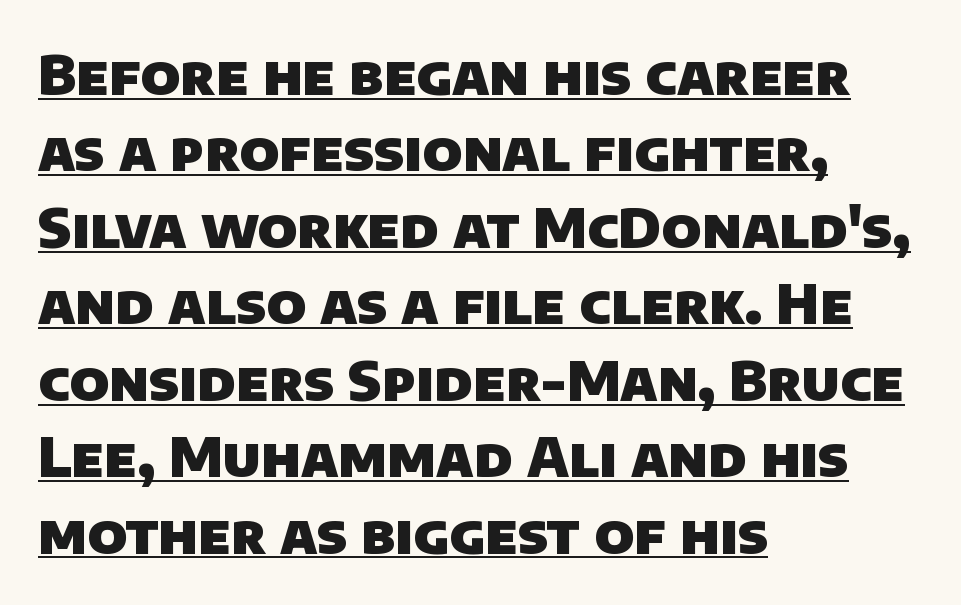
Q: Is the text bold? A: Yes.
Q: Is the typeface a serif or a sans-serif typeface? A: Sans-serif.
Q: Is the text underlined? A: Yes.
Q: How is the paragraph aligned? A: Left-aligned.
Q: Is the spacing between letters normal or unusually wide? A: Normal.
Q: Is the spacing between lines tight, normal or loose? A: Normal.
Q: Width (condensed, normal, or wide)? A: Normal.
Q: Stroke contrast? A: Low.
Q: x-height? A: Large.
Q: Monospaced? A: No.
